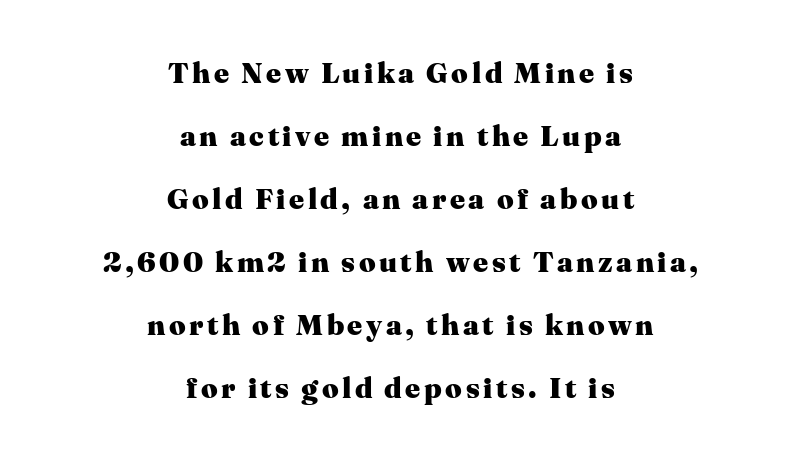
Q: Is the text bold? A: Yes.
Q: Is the text italic (slanted)? A: No, it is upright.
Q: Is the typeface a serif or a sans-serif typeface? A: Serif.
Q: Is the text underlined? A: No.
Q: How is the paragraph aligned? A: Centered.
Q: Is the spacing between lines tight, normal or loose? A: Loose.
Q: Width (condensed, normal, or wide)? A: Normal.
Q: Stroke contrast? A: Medium.
Q: x-height? A: Medium.
Q: Monospaced? A: No.
